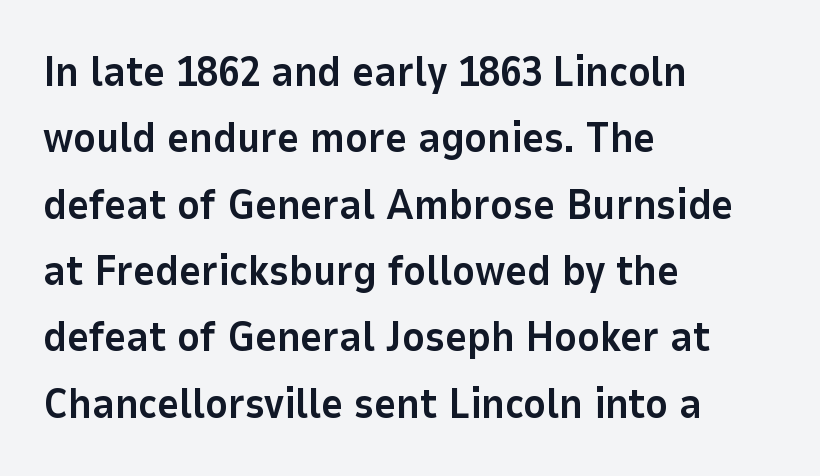
The image shows 42 px bold sans-serif type, upright; set left-aligned, normal line spacing (1.58x), normal letter spacing, not underlined; low stroke contrast and a medium x-height.
